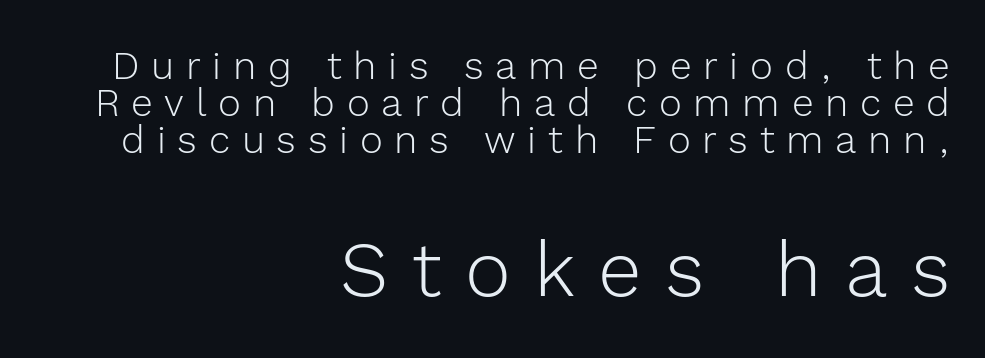
The image shows 78 px light sans-serif type, upright; set right-aligned, tight line spacing (0.95x), unusually wide letter spacing (+0.3 em), not underlined; the second (bottom) block is 2.0x larger; a medium x-height.
